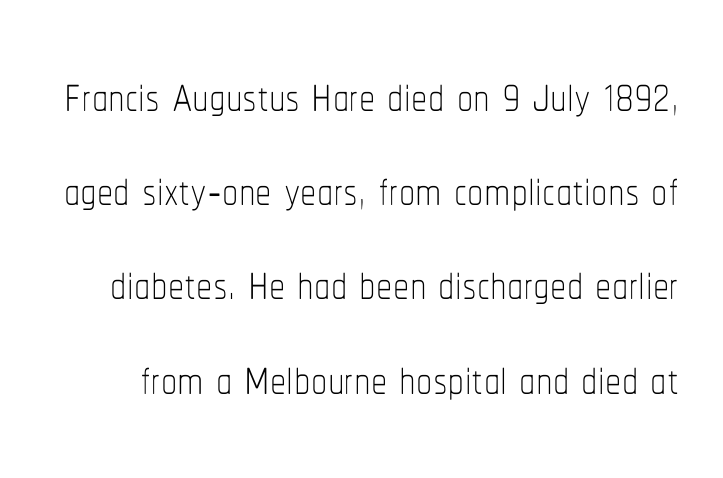
The image shows 65 px thin, condensed type, upright; set normal line spacing (1.45x), normal letter spacing, not underlined; low stroke contrast and a medium x-height.
